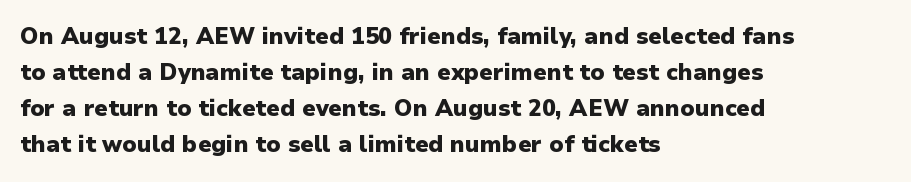
The image shows 23 px bold type, upright; set left-aligned, normal line spacing (1.57x), normal letter spacing, not underlined.
